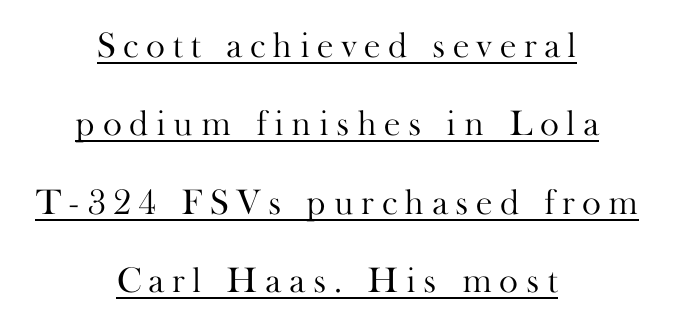
The image shows 36 px light serif type, upright; set centered, loose line spacing (2.18x), unusually wide letter spacing (+0.21 em), underlined; high stroke contrast and a small x-height.
